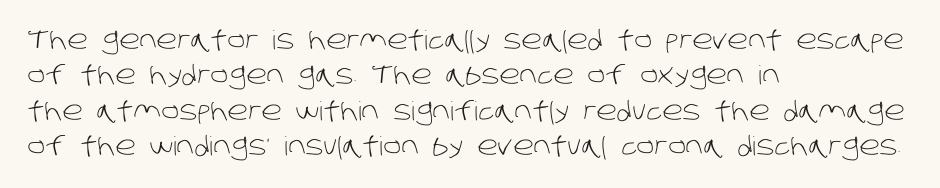
Honestly, there is no underline to notice here at all. Students, observe: this is what conventionally led text looks like. No extra tracking has been applied to these lines. Stems here are at most as thick as an everyday book face. One-word summary of the alignment: left.
